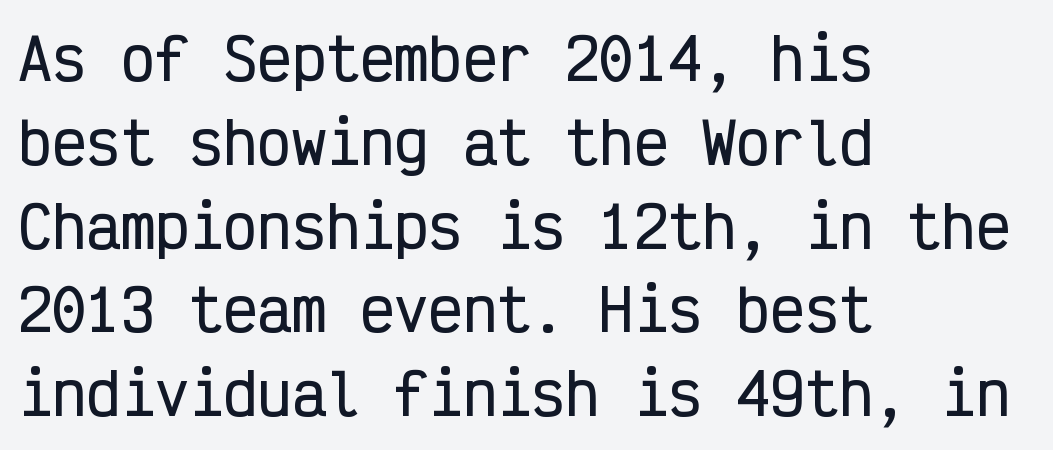
The image shows 57 px condensed sans-serif type, upright, monospaced; set left-aligned, normal line spacing (1.47x), normal letter spacing, not underlined; low stroke contrast and a medium x-height.
